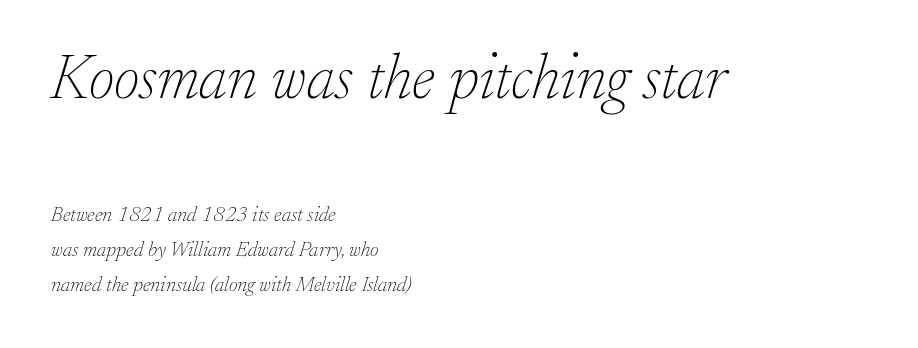
{"serif": "yes", "italic": "yes", "lean": "right", "slant_degrees": 17, "bold": "no", "weight": "thin", "width": "normal", "stroke_contrast": "low", "x_height": "small", "monospaced": "no", "underline": "no", "align": "left", "line_spacing": "normal", "line_spacing_ratio": 1.65, "letter_spacing": "normal", "letter_spacing_em": 0.0, "larger_block": "first", "size_ratio": 3.0, "glyph_px": 63}
